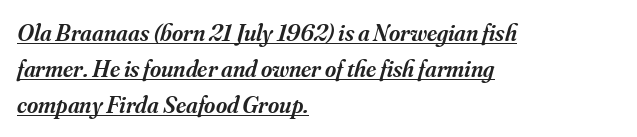
The image shows 24 px text type, italic (leaning right); set left-aligned, normal line spacing (1.49x), normal letter spacing, underlined.
